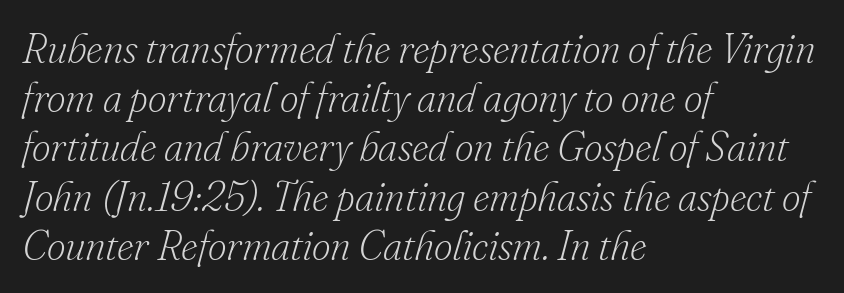
{"serif": "yes", "italic": "yes", "lean": "right", "slant_degrees": 16, "bold": "no", "weight": "light", "width": "normal", "stroke_contrast": "low", "x_height": "small", "monospaced": "no", "underline": "no", "align": "left", "line_spacing_ratio": 1.2, "letter_spacing": "normal", "letter_spacing_em": 0.0, "glyph_px": 41}
